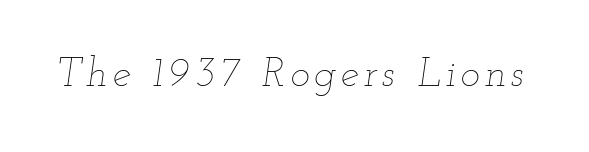
The image shows 41 px thin, wide type, italic (leaning right); set not underlined; low stroke contrast and a small x-height.
